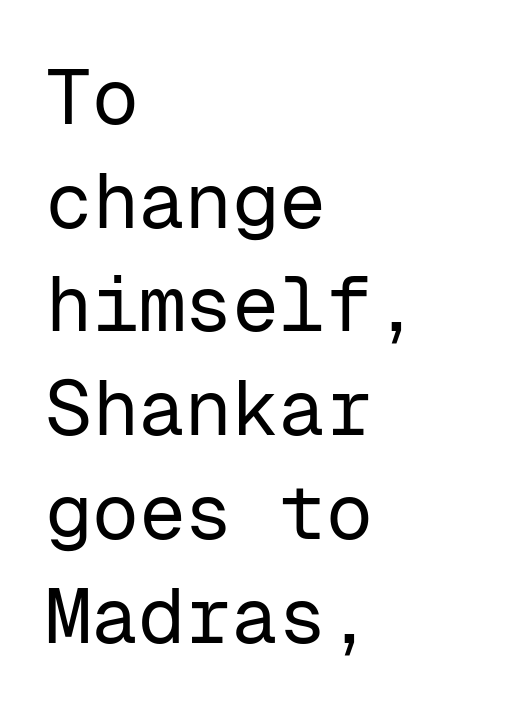
{"serif": "no", "italic": "no", "bold": "no", "weight": "regular", "width": "normal", "stroke_contrast": "low", "x_height": "medium", "monospaced": "yes", "underline": "no", "align": "left", "line_spacing": "normal", "line_spacing_ratio": 1.33, "letter_spacing": "normal", "letter_spacing_em": 0.0, "glyph_px": 78}
